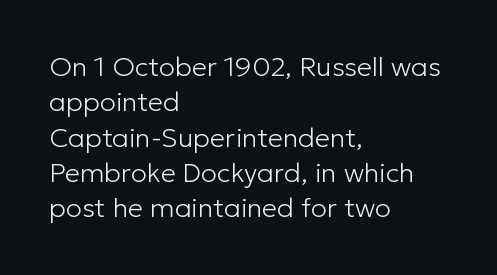
Q: Is the text bold? A: No.
Q: Is the text italic (slanted)? A: No, it is upright.
Q: Is the text underlined? A: No.
Q: How is the paragraph aligned? A: Left-aligned.
Q: Is the spacing between letters normal or unusually wide? A: Normal.
Q: Is the spacing between lines tight, normal or loose? A: Normal.
